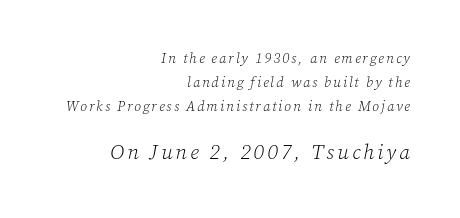
{"italic": "yes", "lean": "right", "slant_degrees": 12, "bold": "no", "underline": "no", "align": "right", "line_spacing_ratio": 1.72, "larger_block": "second", "size_ratio": 1.5, "glyph_px": 21}
